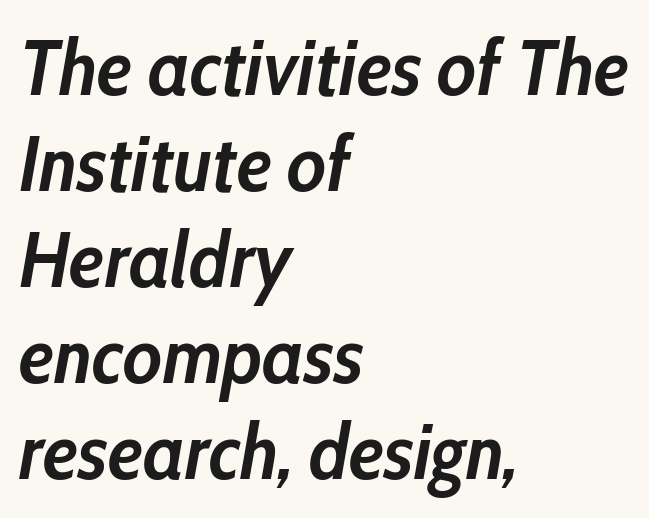
Every letter is thick-stroked: bold, no question. Style check: oblique. Compared with typical body copy, the letter spacing here is the same. Do the characters align in a grid? No, the font is proportional. Glance below the letters and you will spot only blank space.
